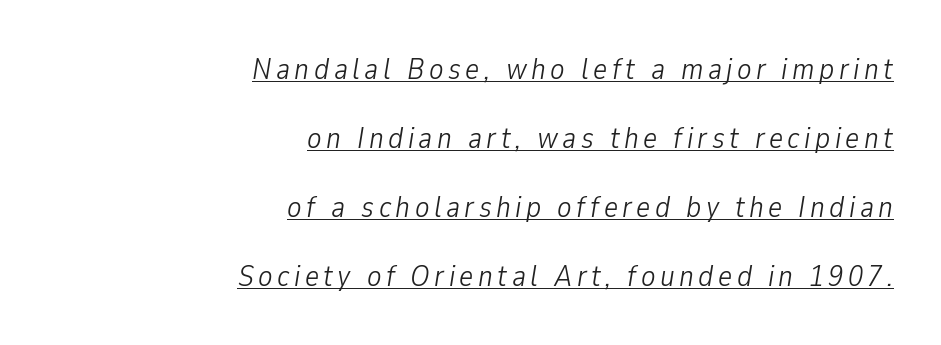
Line spacing here is loose. Notice how the stems are inclined rather than vertical — that's the hallmark of italics. These lines are rendered in a variable-pitch font. This reads as an unemphasized weight, regular at the heaviest. Horizontal alignment here is rightward, an uncommon choice for prose. Quick note: underline on.
